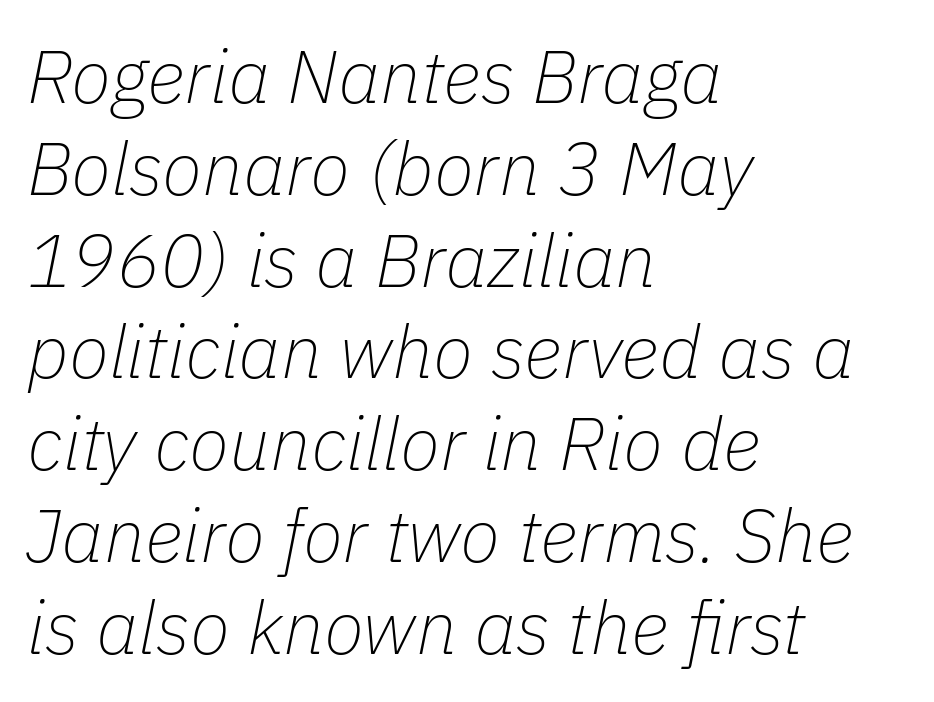
Honestly, the letter spacing is just normal — you wouldn't notice it. Looks like regular typesetting: each glyph gets only the width it needs. Clear beneath every line of the passage. Notice how the passage keeps a crisp vertical edge on the left only. If you drew a line through each stem, it would be angled. Summary of weight: not heavy and not bold.
